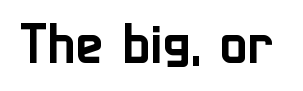
{"serif": "no", "italic": "no", "width": "normal", "stroke_contrast": "low", "x_height": "medium", "monospaced": "no", "underline": "no", "letter_spacing": "normal", "letter_spacing_em": 0.0, "glyph_px": 46}
